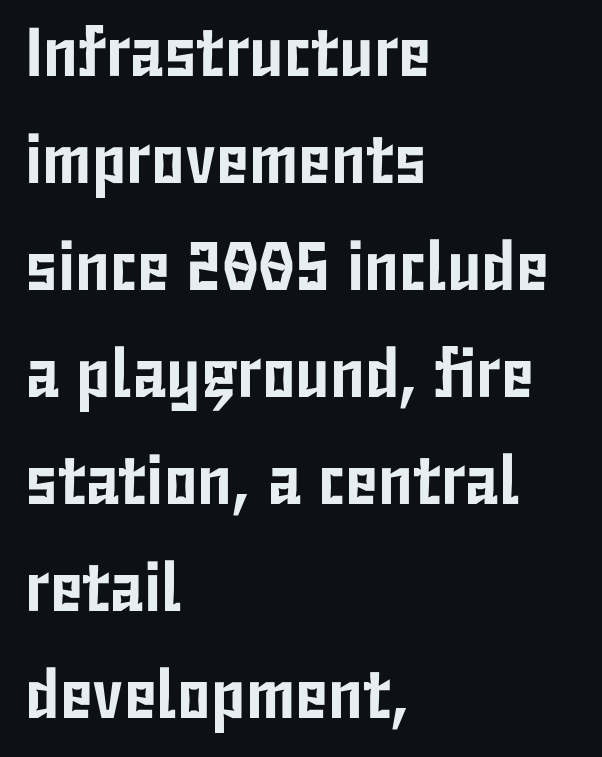
{"serif": "no", "italic": "no", "width": "condensed", "stroke_contrast": "low", "x_height": "medium", "monospaced": "no", "underline": "no", "align": "left", "line_spacing": "normal", "line_spacing_ratio": 1.55, "letter_spacing": "normal", "letter_spacing_em": 0.0, "glyph_px": 69}
